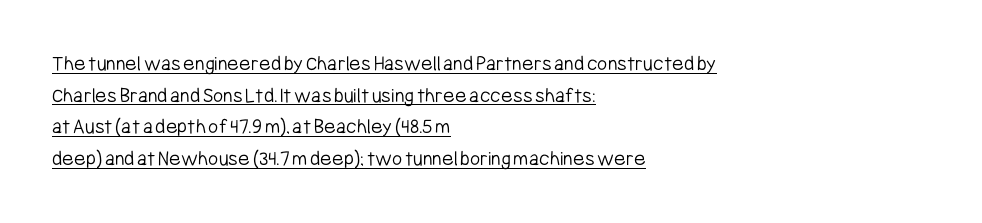
Q: Is the text bold? A: No.
Q: Is the text italic (slanted)? A: No, it is upright.
Q: Is the text underlined? A: Yes.
Q: How is the paragraph aligned? A: Left-aligned.
Q: Is the spacing between letters normal or unusually wide? A: Normal.
Q: Is the spacing between lines tight, normal or loose? A: Normal.
